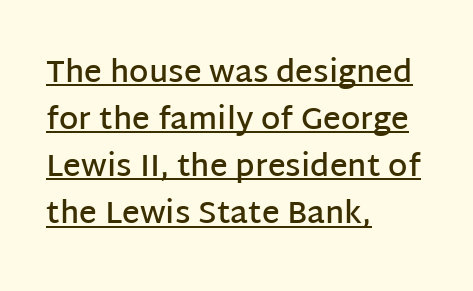
The image shows 31 px semibold sans-serif type, upright; set left-aligned, normal line spacing (1.52x), normal letter spacing, underlined; low stroke contrast and a large x-height.
